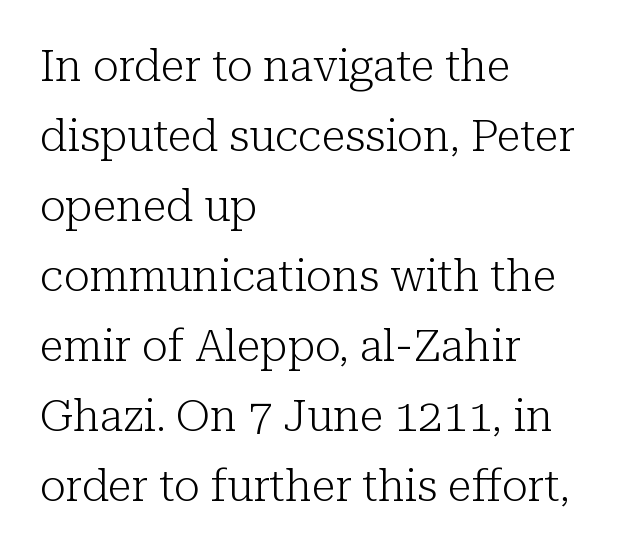
The image shows 44 px light serif type, upright; set left-aligned, normal line spacing (1.59x), normal letter spacing, not underlined; low stroke contrast and a medium x-height.
